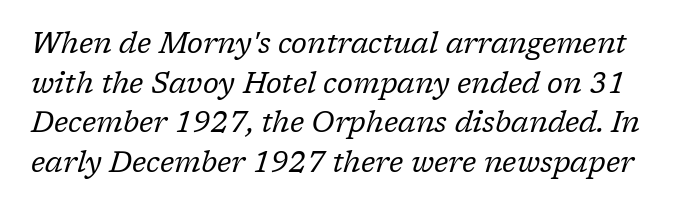
Q: Is the text bold? A: No.
Q: Is the text italic (slanted)? A: Yes, it leans right by about 17 degrees.
Q: Is the typeface a serif or a sans-serif typeface? A: Serif.
Q: Is the text underlined? A: No.
Q: Is the spacing between letters normal or unusually wide? A: Normal.
Q: Is the spacing between lines tight, normal or loose? A: Normal.
Q: Width (condensed, normal, or wide)? A: Normal.
Q: Stroke contrast? A: Low.
Q: x-height? A: Medium.
Q: Monospaced? A: No.
